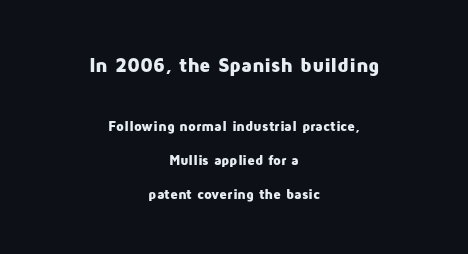
{"italic": "no", "bold": "yes", "underline": "no", "align": "center", "line_spacing": "loose", "line_spacing_ratio": 2.43, "letter_spacing": "normal", "letter_spacing_em": 0.0, "larger_block": "first", "size_ratio": 1.43, "glyph_px": 20}
